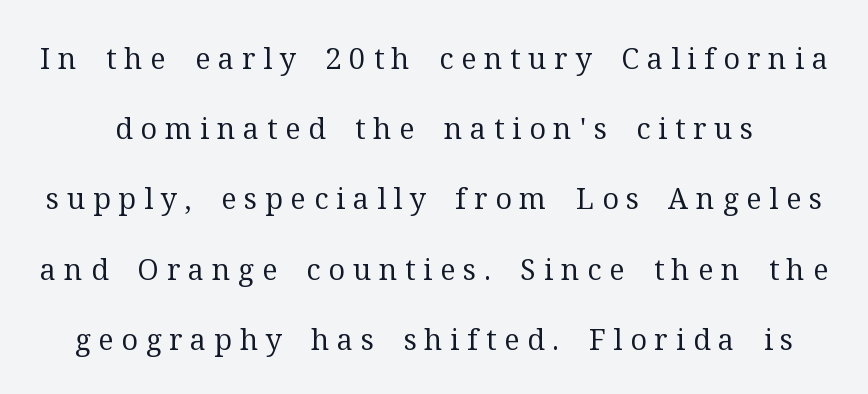
Q: Is the text bold? A: No.
Q: Is the text italic (slanted)? A: No, it is upright.
Q: Is the typeface a serif or a sans-serif typeface? A: Serif.
Q: Is the text underlined? A: No.
Q: Is the spacing between letters normal or unusually wide? A: Unusually wide.
Q: Is the spacing between lines tight, normal or loose? A: Loose.
Q: Width (condensed, normal, or wide)? A: Normal.
Q: Stroke contrast? A: Medium.
Q: x-height? A: Medium.
Q: Monospaced? A: No.
